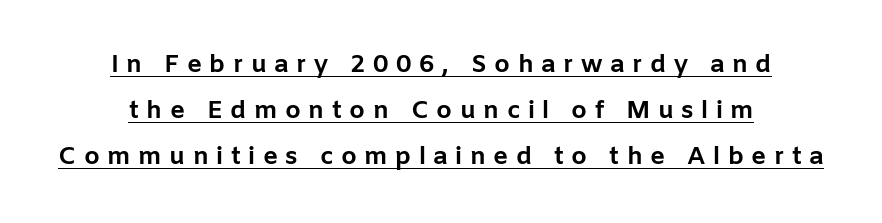
Q: Is the text bold? A: Yes.
Q: Is the text italic (slanted)? A: No, it is upright.
Q: Is the text underlined? A: Yes.
Q: How is the paragraph aligned? A: Centered.
Q: Is the spacing between letters normal or unusually wide? A: Unusually wide.
